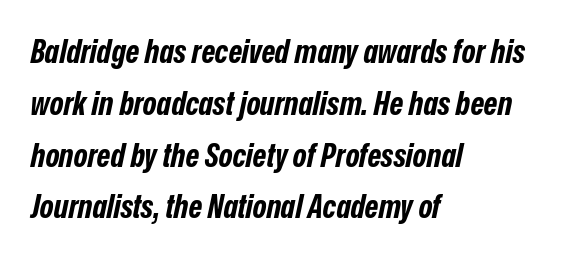
Nothing unusual about the tracking: characters are spaced as the font intends. The typography opts for an oblique posture over an upright one. The sample has been set heavy, in full bold. The face used here is proportionally spaced, like ordinary book or web type.
